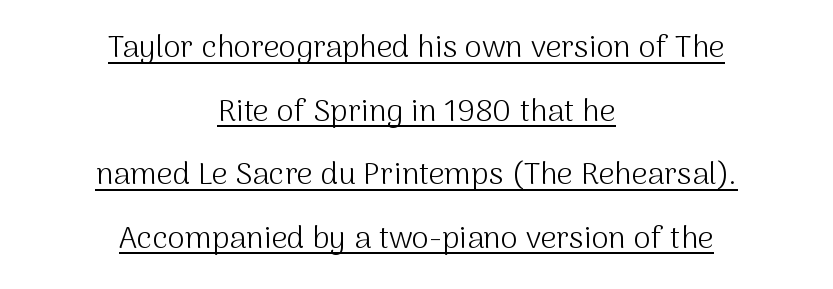
Q: Is the text bold? A: No.
Q: Is the text italic (slanted)? A: No, it is upright.
Q: Is the typeface a serif or a sans-serif typeface? A: Sans-serif.
Q: Is the text underlined? A: Yes.
Q: How is the paragraph aligned? A: Centered.
Q: Is the spacing between letters normal or unusually wide? A: Normal.
Q: Is the spacing between lines tight, normal or loose? A: Loose.
Q: Width (condensed, normal, or wide)? A: Normal.
Q: Stroke contrast? A: Medium.
Q: x-height? A: Medium.
Q: Monospaced? A: No.
